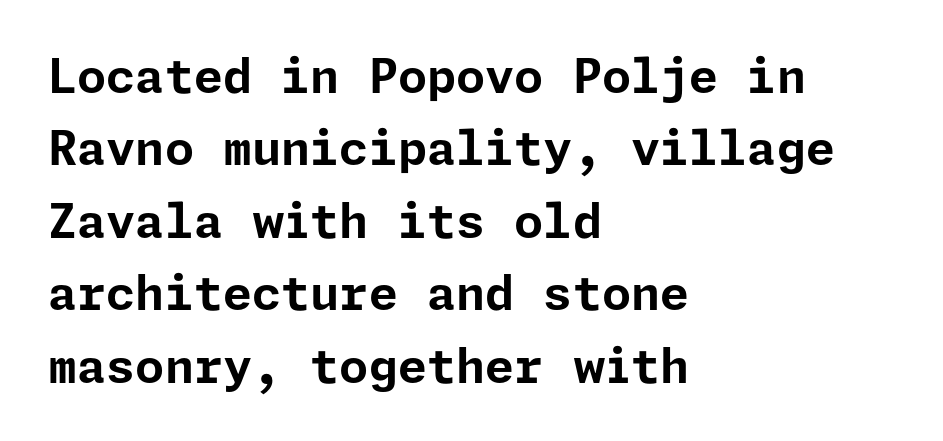
The image shows 47 px bold sans-serif type, upright; set left-aligned, normal line spacing (1.54x), normal letter spacing, not underlined; low stroke contrast and a medium x-height.
